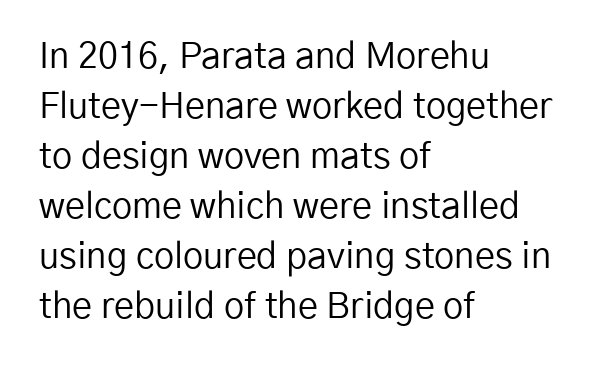
{"serif": "no", "italic": "no", "bold": "no", "weight": "regular", "width": "normal", "stroke_contrast": "low", "x_height": "medium", "monospaced": "no", "underline": "no", "align": "left", "line_spacing": "normal", "line_spacing_ratio": 1.39, "letter_spacing": "normal", "letter_spacing_em": 0.0, "glyph_px": 36}
